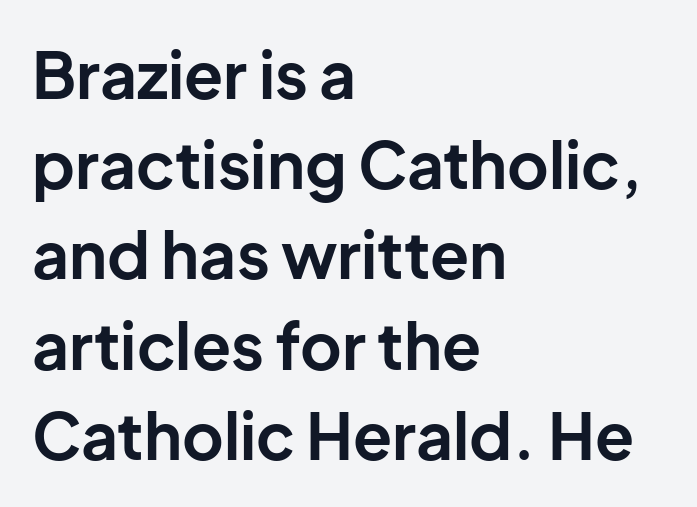
The image shows 64 px bold sans-serif type, upright; set left-aligned, normal line spacing (1.41x), normal letter spacing, not underlined; low stroke contrast and a medium x-height.
